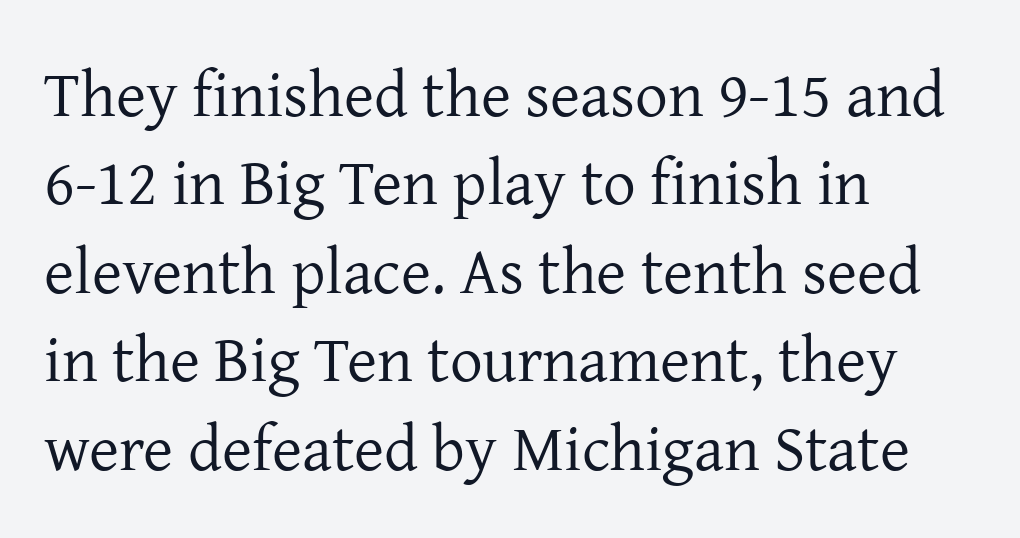
{"serif": "yes", "italic": "no", "bold": "no", "weight": "regular", "width": "normal", "stroke_contrast": "low", "x_height": "medium", "monospaced": "no", "underline": "no", "align": "left", "line_spacing": "normal", "line_spacing_ratio": 1.36, "letter_spacing": "normal", "letter_spacing_em": 0.0, "glyph_px": 65}
